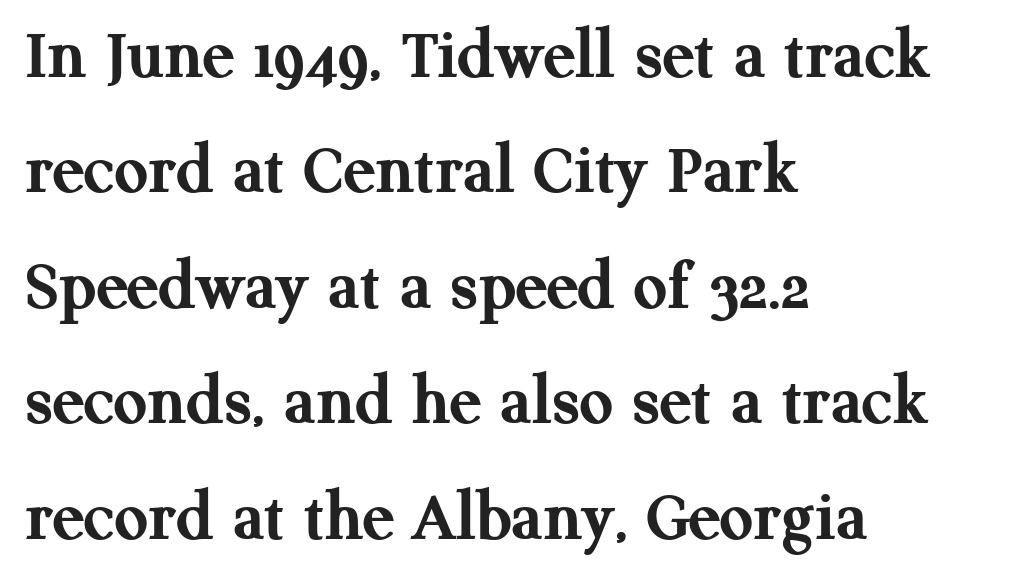
Does the copy run flush right? No — it runs flush left. A typesetter would call this zero additional tracking. You can tell from the footed stems that serif type was used. The rows are spaced the way most documents space them.
